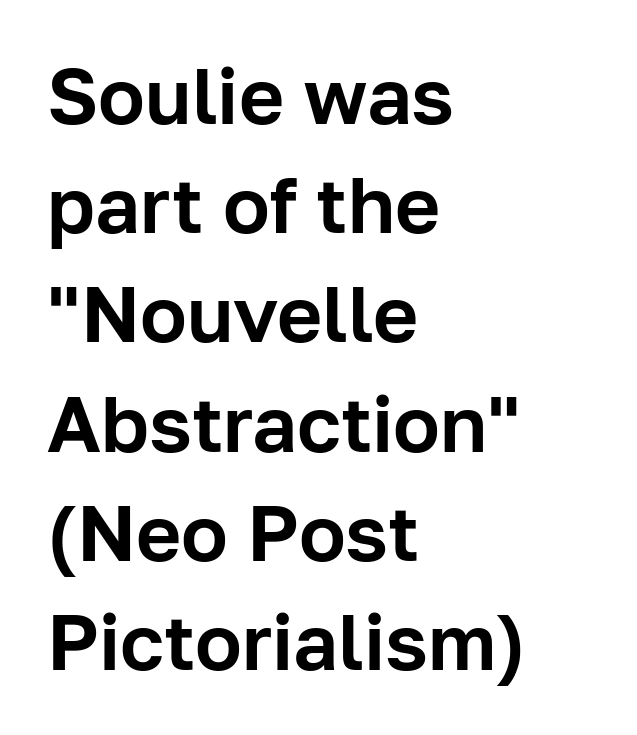
{"serif": "no", "italic": "no", "width": "normal", "stroke_contrast": "low", "x_height": "medium", "monospaced": "no", "underline": "no", "align": "left", "line_spacing": "normal", "line_spacing_ratio": 1.4, "letter_spacing": "normal", "letter_spacing_em": 0.0, "glyph_px": 78}
